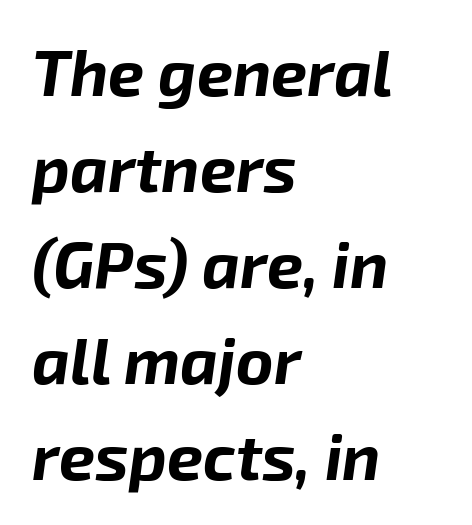
Q: Is the text bold? A: Yes.
Q: Is the text italic (slanted)? A: Yes, it leans right by about 8 degrees.
Q: Is the text underlined? A: No.
Q: How is the paragraph aligned? A: Left-aligned.
Q: Is the spacing between letters normal or unusually wide? A: Normal.
Q: Is the spacing between lines tight, normal or loose? A: Normal.
Q: Width (condensed, normal, or wide)? A: Normal.
Q: Stroke contrast? A: Low.
Q: x-height? A: Medium.
Q: Monospaced? A: No.
